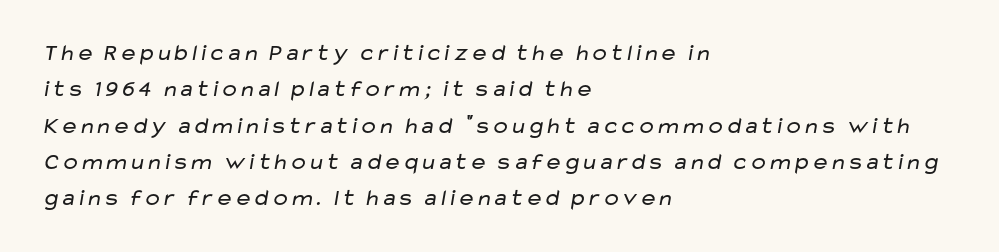
Q: Is the text bold? A: No.
Q: Is the text underlined? A: No.
Q: How is the paragraph aligned? A: Left-aligned.
Q: Is the spacing between letters normal or unusually wide? A: Normal.
Q: Is the spacing between lines tight, normal or loose? A: Normal.
